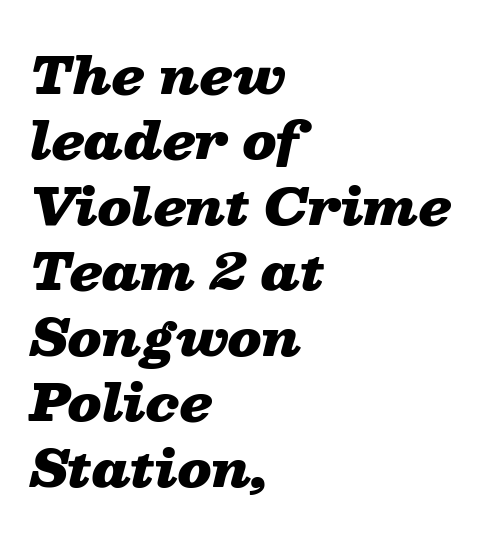
The image shows 50 px heavy, wide type, italic (leaning right); set left-aligned, normal line spacing (1.31x), normal letter spacing, not underlined; low stroke contrast and a medium x-height.
